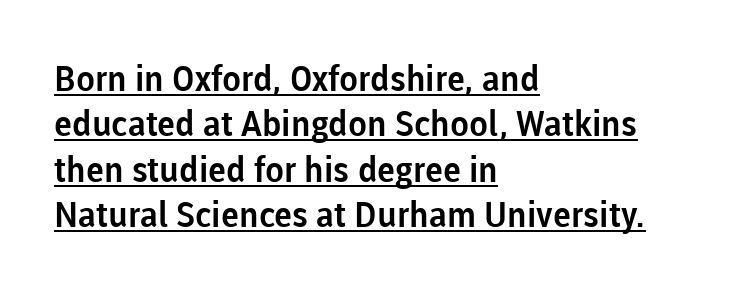
{"serif": "no", "italic": "no", "width": "normal", "stroke_contrast": "low", "x_height": "medium", "monospaced": "no", "underline": "yes", "align": "left", "line_spacing": "normal", "line_spacing_ratio": 1.3, "letter_spacing": "normal", "letter_spacing_em": 0.0, "glyph_px": 35}
